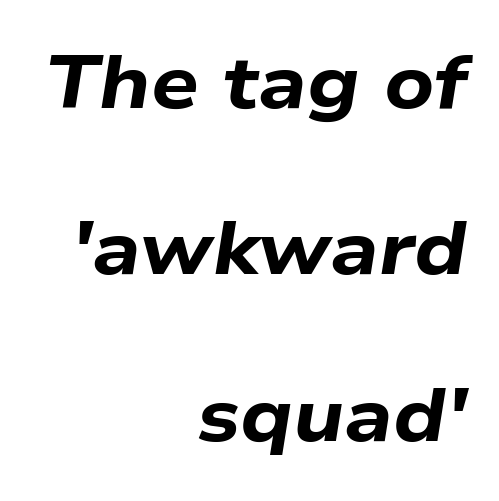
The image shows 75 px bold, wide type, italic (leaning right); set right-aligned, loose line spacing (2.22x), normal letter spacing, not underlined; low stroke contrast and a medium x-height.
